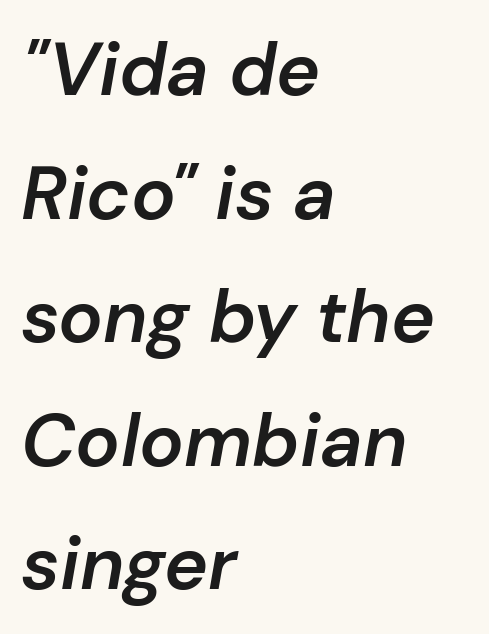
Q: Is the text bold? A: Semi-bold.
Q: Is the text italic (slanted)? A: Yes, it leans right by about 10 degrees.
Q: Is the text underlined? A: No.
Q: How is the paragraph aligned? A: Left-aligned.
Q: Is the spacing between letters normal or unusually wide? A: Normal.
Q: Is the spacing between lines tight, normal or loose? A: Normal.
Q: Width (condensed, normal, or wide)? A: Normal.
Q: Stroke contrast? A: Low.
Q: x-height? A: Medium.
Q: Monospaced? A: No.
